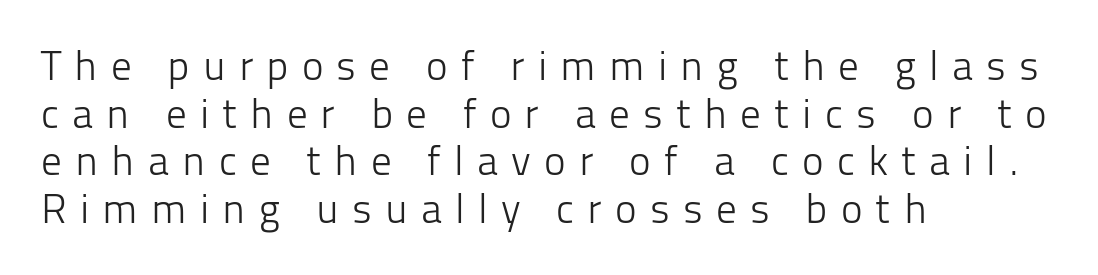
The image shows 41 px light sans-serif type, upright; set left-aligned, line spacing 1.16x, unusually wide letter spacing (+0.32 em), not underlined; low stroke contrast and a medium x-height.
